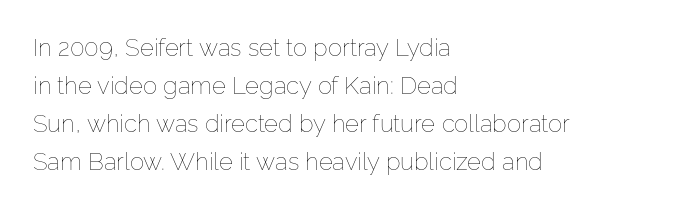
Caption: standard tracking, unaltered. How would I describe the line gaps? Plain and ordinary. Notice how the stems are strictly vertical — no italics here. The typeface has the unassuming heft of standard copy or less. The lines are quadded left.
